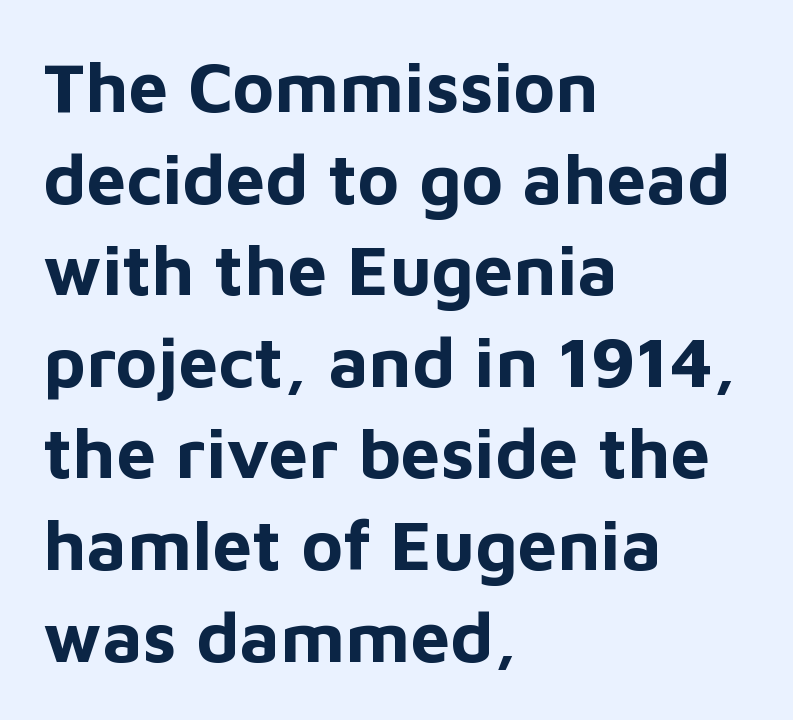
Q: Is the text bold? A: Yes.
Q: Is the text italic (slanted)? A: No, it is upright.
Q: Is the typeface a serif or a sans-serif typeface? A: Sans-serif.
Q: Is the text underlined? A: No.
Q: How is the paragraph aligned? A: Left-aligned.
Q: Is the spacing between letters normal or unusually wide? A: Normal.
Q: Is the spacing between lines tight, normal or loose? A: Normal.
Q: Width (condensed, normal, or wide)? A: Normal.
Q: Stroke contrast? A: Low.
Q: x-height? A: Medium.
Q: Monospaced? A: No.
